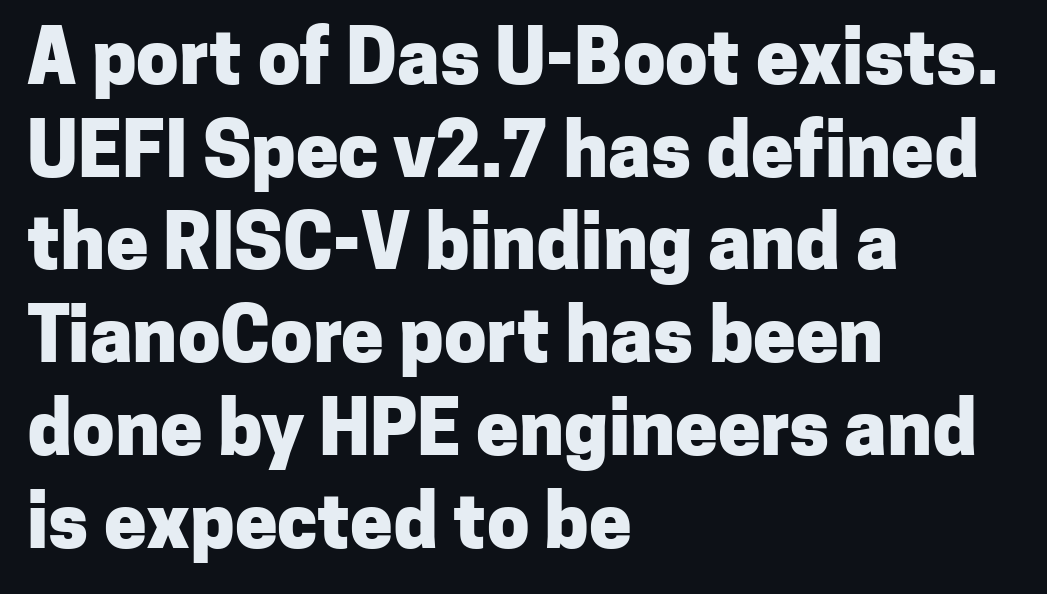
This is heavy type, rendered in bold. You could not count columns in this text — the font is proportionally spaced. Every character sits straight up, as roman type does. Regarding serifs, this sample does without them. The words here are not underlined.
